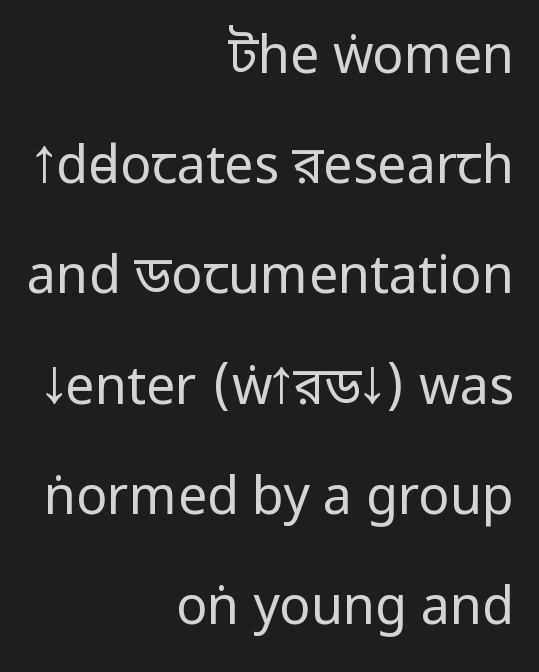
Q: Is the text bold? A: No.
Q: Is the text italic (slanted)? A: No, it is upright.
Q: Is the typeface a serif or a sans-serif typeface? A: Sans-serif.
Q: Is the text underlined? A: No.
Q: How is the paragraph aligned? A: Right-aligned.
Q: Is the spacing between letters normal or unusually wide? A: Normal.
Q: Is the spacing between lines tight, normal or loose? A: Loose.
Q: Width (condensed, normal, or wide)? A: Condensed.
Q: Stroke contrast? A: Low.
Q: x-height? A: Large.
Q: Monospaced? A: No.
